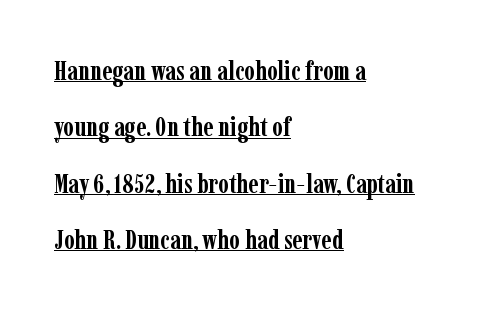
{"italic": "no", "bold": "yes", "underline": "yes", "align": "left", "line_spacing": "loose", "line_spacing_ratio": 2.09, "letter_spacing": "normal", "letter_spacing_em": 0.0, "glyph_px": 27}
